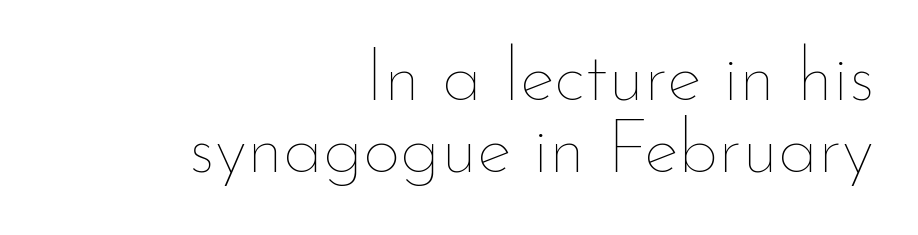
The baseline area is clear. Is there much room between lines? No — they nearly touch. Vertical strokes here are truly vertical. The weight tops out at a normal text grade. The rendering anchors every line to the right-hand side.
